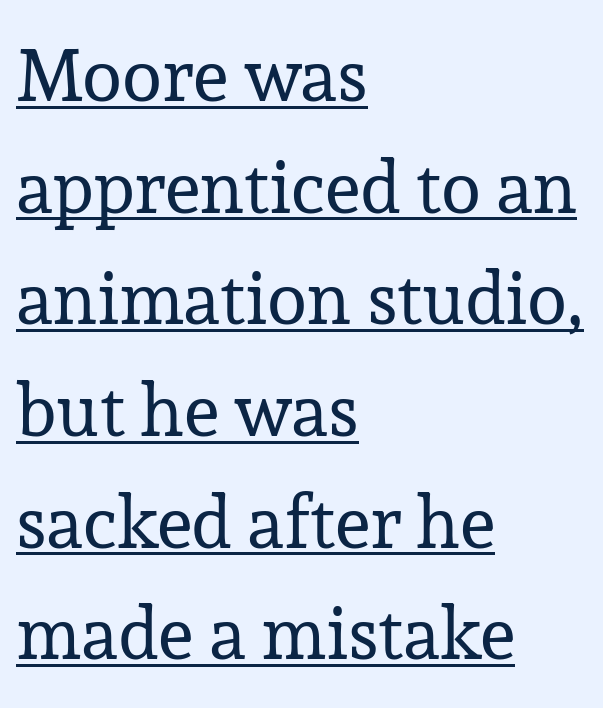
What kind of face is this? One with serifs. A student would call this left alignment; a typographer would say flush left, rag right. This rendering features underlined lettering. The passage shown has conventional tracking throughout.
